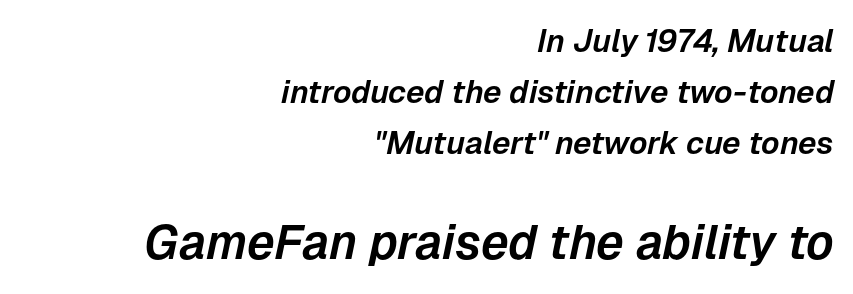
Typeset ragged left — the right edge is the straight one. Between these two stacked blocks, the lower one wins on size. Honestly, the letter spacing is just normal — you wouldn't notice it. This sample has the flowing, uneven cadence of proportional lettering.
